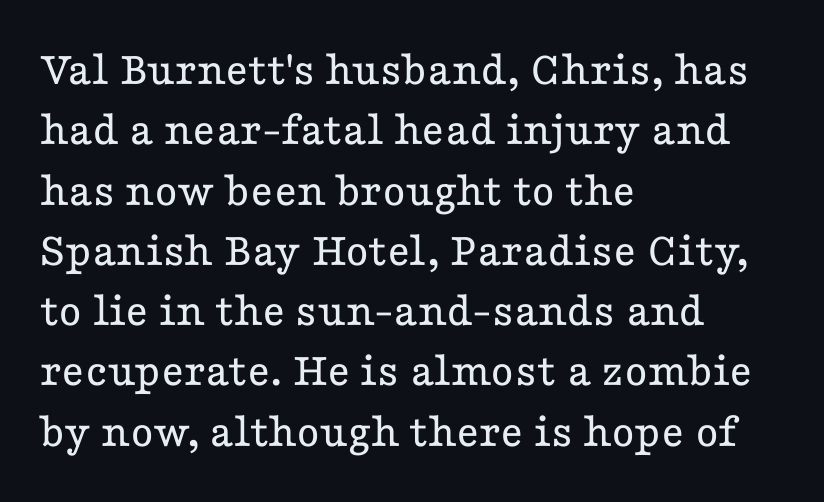
Q: Is the text bold? A: No.
Q: Is the text italic (slanted)? A: No, it is upright.
Q: Is the typeface a serif or a sans-serif typeface? A: Serif.
Q: Is the text underlined? A: No.
Q: How is the paragraph aligned? A: Left-aligned.
Q: Is the spacing between letters normal or unusually wide? A: Normal.
Q: Width (condensed, normal, or wide)? A: Wide.
Q: Stroke contrast? A: Low.
Q: x-height? A: Medium.
Q: Monospaced? A: No.
